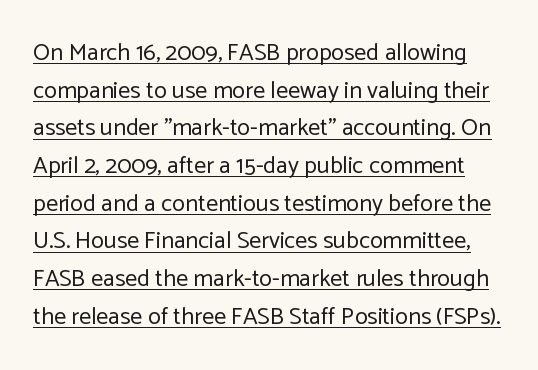
Rows of type keep a routine distance in the vertical direction. Every character sits straight up, as roman type does. Between one letter and the next there's only the usual sliver of space. Students, observe the line beneath the letters — that is underlining.
